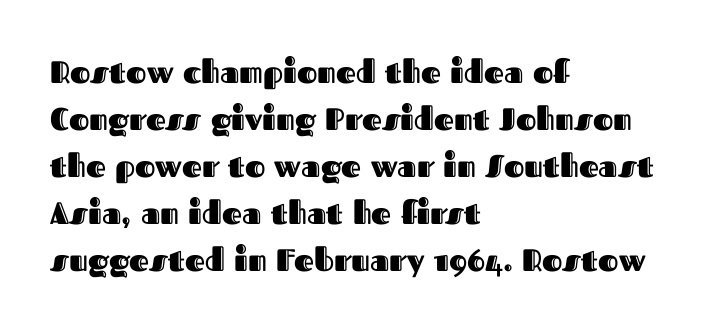
The image shows 31 px text type, upright; set left-aligned, normal line spacing (1.52x), normal letter spacing, not underlined; a medium x-height.
